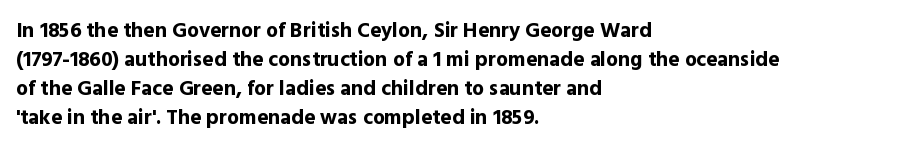
Q: Is the text bold? A: Yes.
Q: Is the text italic (slanted)? A: No, it is upright.
Q: Is the text underlined? A: No.
Q: How is the paragraph aligned? A: Left-aligned.
Q: Is the spacing between letters normal or unusually wide? A: Normal.
Q: Is the spacing between lines tight, normal or loose? A: Normal.
